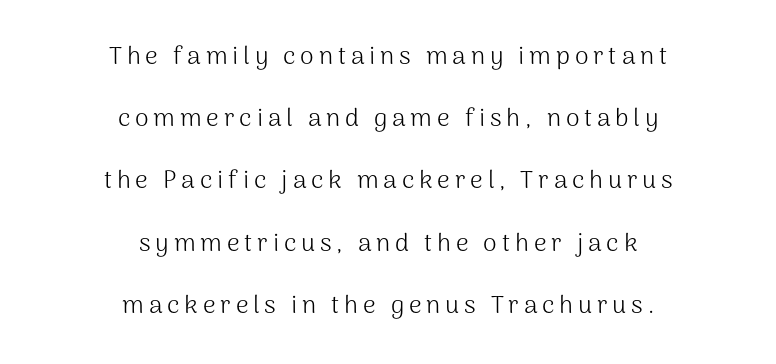
{"italic": "no", "bold": "no", "underline": "no", "align": "center", "line_spacing": "loose", "line_spacing_ratio": 2.49, "glyph_px": 25}
